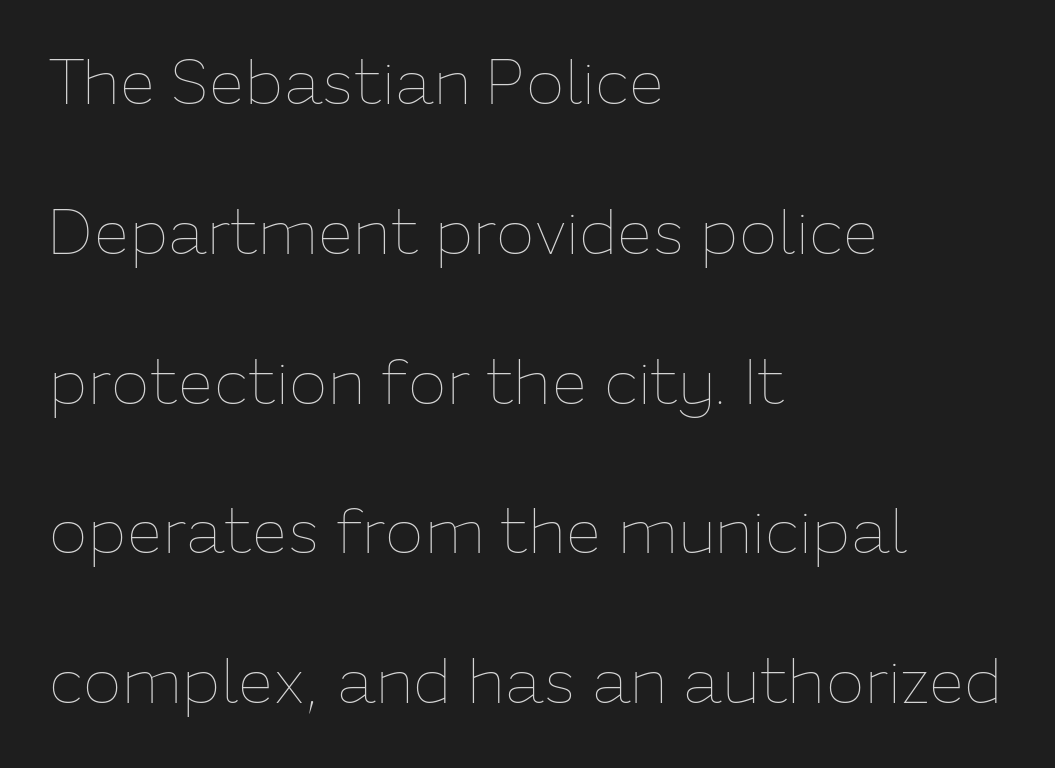
The ragged edge is on the right, which tells us the setting is flush left. The strokes carry an ordinary text weight at most. Varying glyph widths throughout — classic text-font behaviour. Characters remain perfectly vertical along every line. Decoration check: the copy has no underline. Default kerning and tracking; the words read as compact shapes.
